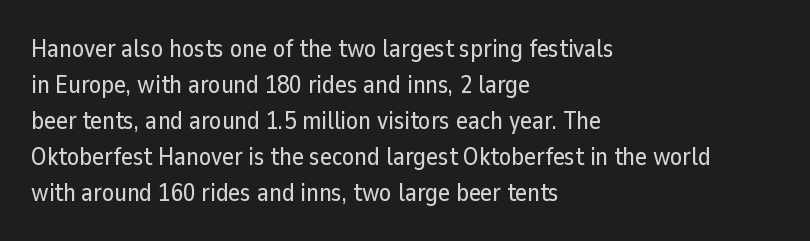
Vertically, the passage feels balanced, rows spaced as you'd expect. Every character sits straight up, as roman type does. A typesetter would call this zero additional tracking. Each line starts at the same left margin while the right side varies. Descenders are the only things crossing below the line.
